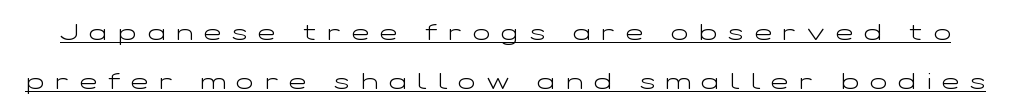
{"italic": "no", "bold": "no", "underline": "yes", "line_spacing": "loose", "line_spacing_ratio": 2.13, "letter_spacing": "wide", "letter_spacing_em": 0.49, "glyph_px": 23}
